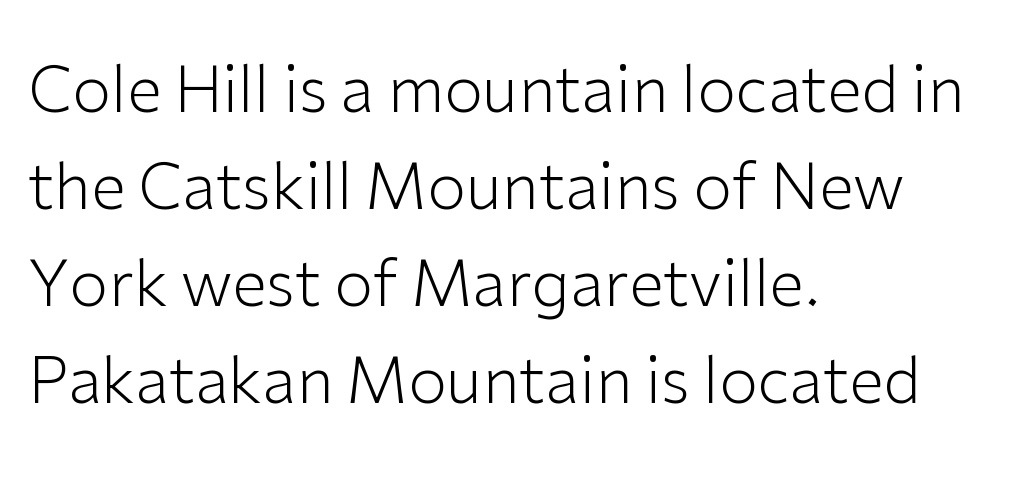
The image shows 63 px light sans-serif type, upright; set left-aligned, normal line spacing (1.54x), normal letter spacing, not underlined; low stroke contrast and a medium x-height.
